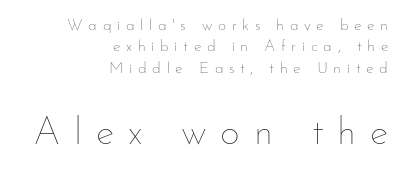
Someone cranked the tracking dial way up on this one. The lower block of text is set noticeably larger than the block above it. The specimen omits any rule beneath the text block's lines. Reading down the column, the eye jumps a familiar distance to each next line. Designer's note — italics off, roman on. Weight class: somewhere from thin through regular.
